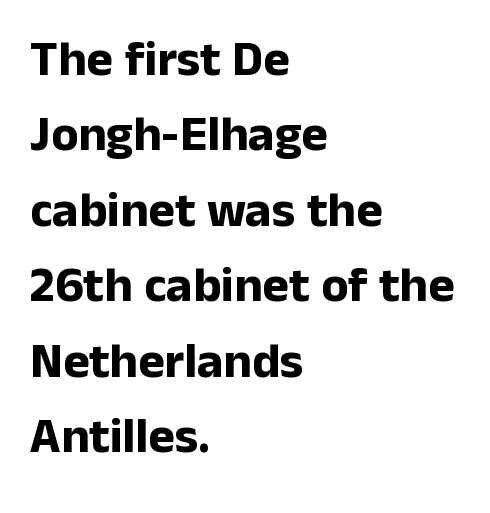
The image shows 50 px bold sans-serif type, upright; set left-aligned, normal line spacing (1.51x), normal letter spacing, not underlined; low stroke contrast and a medium x-height.
